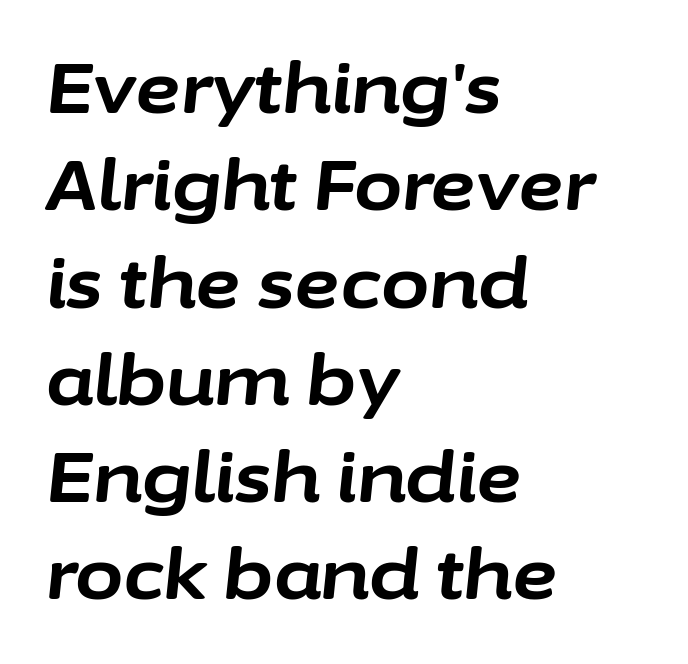
{"italic": "yes", "lean": "right", "slant_degrees": 6, "bold": "yes", "weight": "bold", "width": "normal", "stroke_contrast": "low", "x_height": "medium", "monospaced": "no", "underline": "no", "align": "left", "line_spacing": "normal", "line_spacing_ratio": 1.39, "letter_spacing": "normal", "letter_spacing_em": 0.0, "glyph_px": 70}
